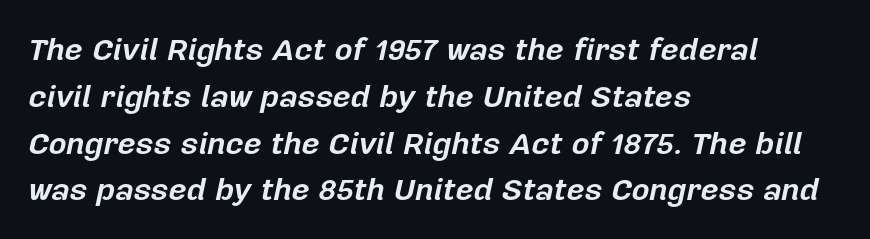
{"italic": "yes", "lean": "right", "slant_degrees": 12, "bold": "yes", "weight": "bold", "width": "normal", "stroke_contrast": "low", "x_height": "medium", "monospaced": "no", "underline": "no", "align": "left", "line_spacing": "normal", "line_spacing_ratio": 1.51, "letter_spacing": "normal", "letter_spacing_em": 0.0, "glyph_px": 31}
